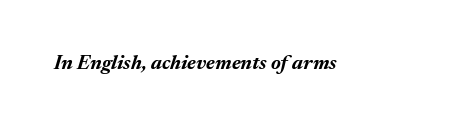
Glyph-to-glyph distance matches everyday printed text. Students, this is bold: see how much ink each stroke carries. The typography opts for an oblique posture over an upright one. Each row of text sits above clean, open space.
